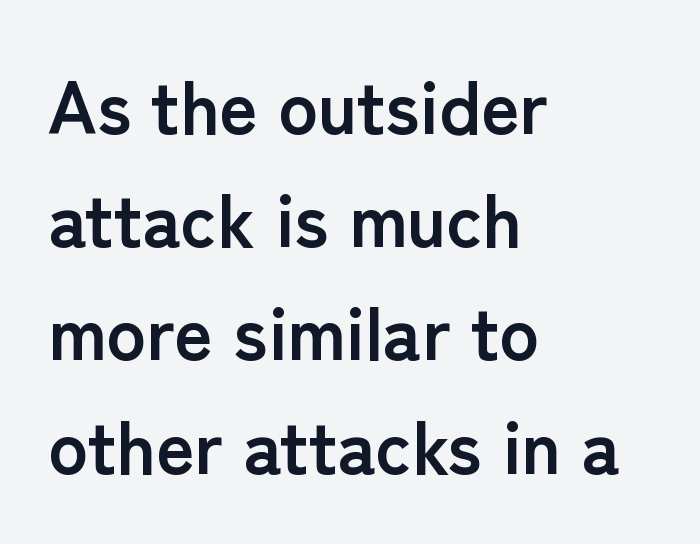
{"serif": "no", "italic": "no", "bold": "yes", "weight": "semibold", "width": "normal", "stroke_contrast": "low", "x_height": "medium", "monospaced": "no", "underline": "no", "align": "left", "line_spacing": "normal", "line_spacing_ratio": 1.53, "letter_spacing": "normal", "letter_spacing_em": 0.0, "glyph_px": 74}
